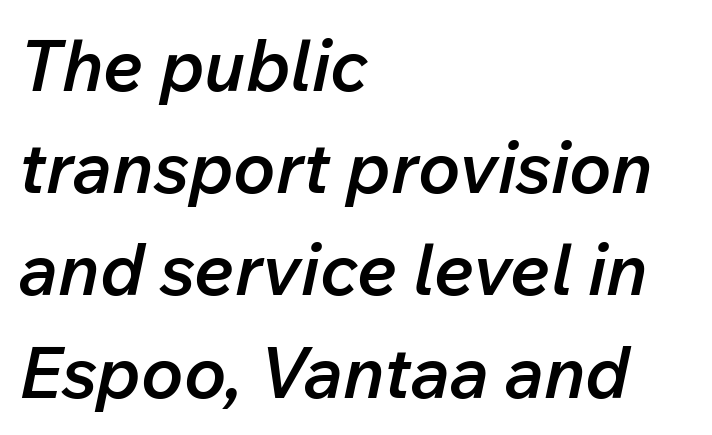
Q: Is the text bold? A: Semi-bold.
Q: Is the text italic (slanted)? A: Yes, it leans right by about 12 degrees.
Q: Is the text underlined? A: No.
Q: How is the paragraph aligned? A: Left-aligned.
Q: Is the spacing between letters normal or unusually wide? A: Normal.
Q: Is the spacing between lines tight, normal or loose? A: Normal.
Q: Width (condensed, normal, or wide)? A: Normal.
Q: Stroke contrast? A: Low.
Q: x-height? A: Medium.
Q: Monospaced? A: No.
